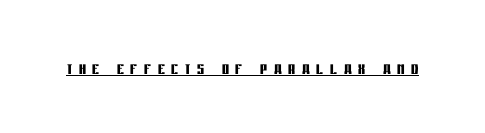
In designer terms, the underline attribute is active on this setting. Posture: upright roman. Is the letter spacing exaggerated? Yes — the characters are pushed far apart. Does the weight exceed regular? Yes, all the way to bold.
